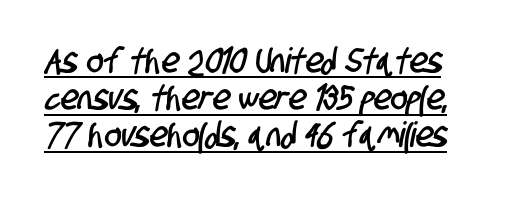
The image shows 35 px condensed sans-serif type; set tight line spacing (1.06x), normal letter spacing, underlined; low stroke contrast and a large x-height.
